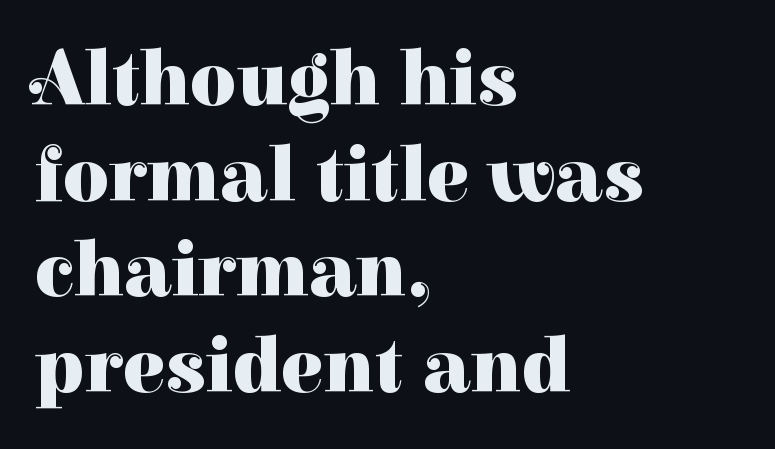
The image shows 79 px heavy serif type, upright; set left-aligned, line spacing 1.21x, normal letter spacing, not underlined; high stroke contrast and a medium x-height.
